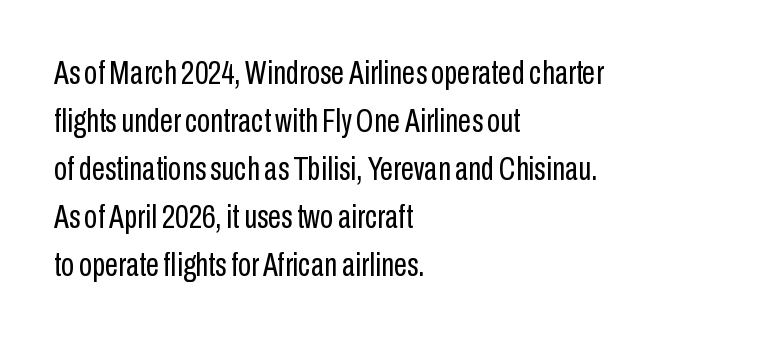
Nobody touched the tracking dial on this one. Looks like regular typesetting: each glyph gets only the width it needs. Style check: upright. Notice how descenders clear the ascenders below comfortably — that's standard leading. A quiet, ordinary-to-light weight characterises the typeface.
